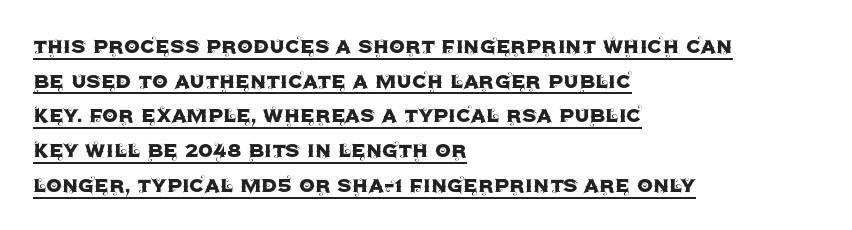
You can see a thin bar hugging the bottom of the glyphs. If you drew a ruler down the left edge, every line would touch it. The type is set solid horizontally, with unmodified tracking. Whoever set this chose a conventional vertical rhythm.
